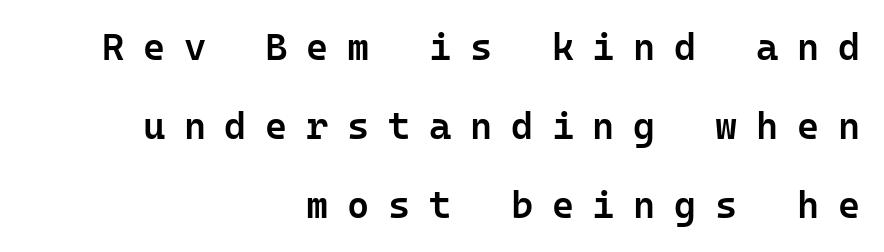
The image shows 38 px semibold sans-serif type, upright, monospaced; set right-aligned, loose line spacing (2.08x), unusually wide letter spacing (+0.49 em), not underlined; low stroke contrast and a medium x-height.
